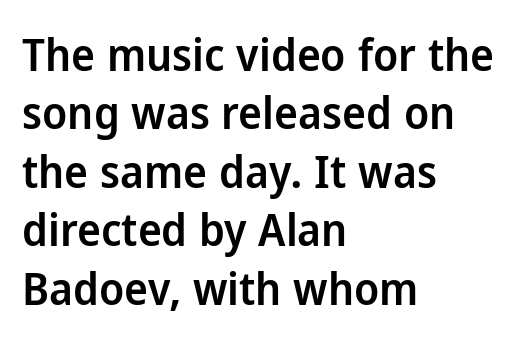
Posture: vertical. Leading matches the norm, producing a regular column. Each letter's strokes conclude bluntly, with no projecting serifs. Anything drawn beneath the words? Only blank space.
